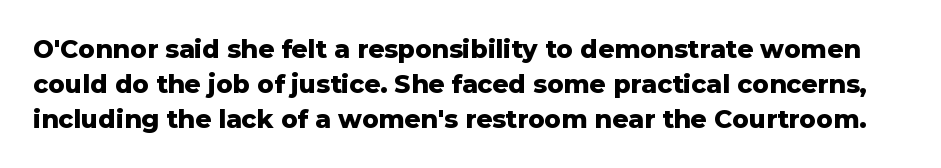
Each glyph is drawn with heavy, bold strokes. A typesetter would mark this as roman, not italic. The zone under the glyphs is completely vacant. This block has exactly the height ordinary leading produces. Words appear dense and cohesive because spacing is normal.
